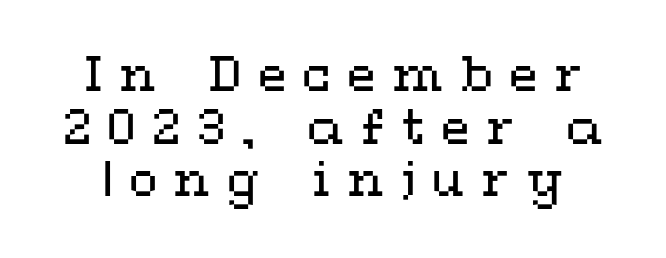
The image shows 47 px regular-weight, wide type, upright; set tight line spacing (1.12x), unusually wide letter spacing (+0.35 em), not underlined; medium stroke contrast and a medium x-height.
